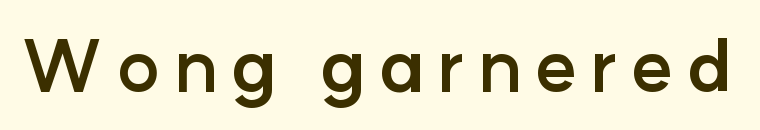
Every stem runs plumb, perpendicular to the baseline. The characters display no serif detailing; their extremities are plain. Heavy-handed strokes throughout: this text is bold. Character widths vary here, with narrow letters taking less room than wide ones. Check the space under the baseline: it is left empty.
